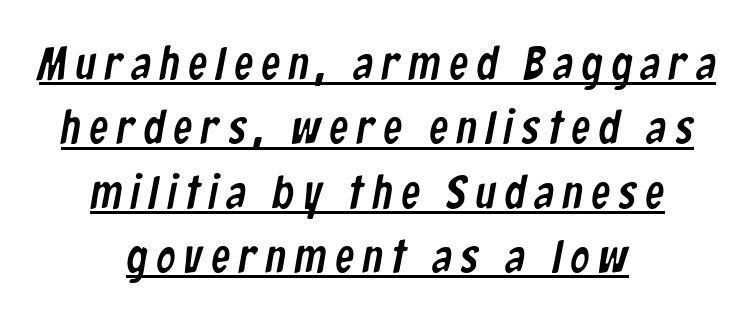
Think of a printed novel: that variable character pitch is what you see here. Leading: standard. The string is rendered with underlining switched on. Does the type have serifs? No, each stem ends abruptly.
